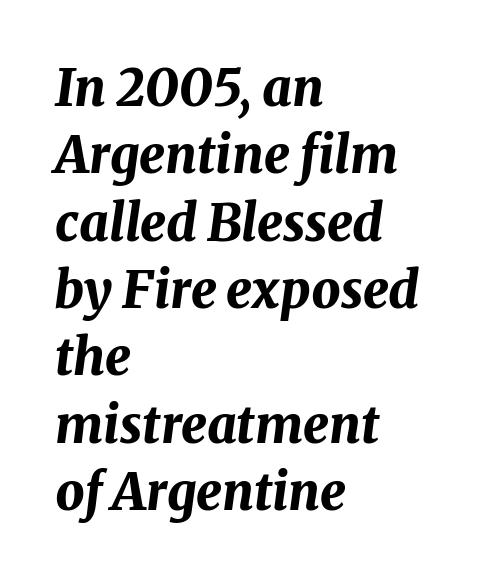
Stroke thickness is high; the sample reads as a true bold. A typesetter would call this proportional, since set widths differ per character. Compared with a centered layout, this one pins lines to the left instead. Regular leading. The specimen reads as italic at a glance.
